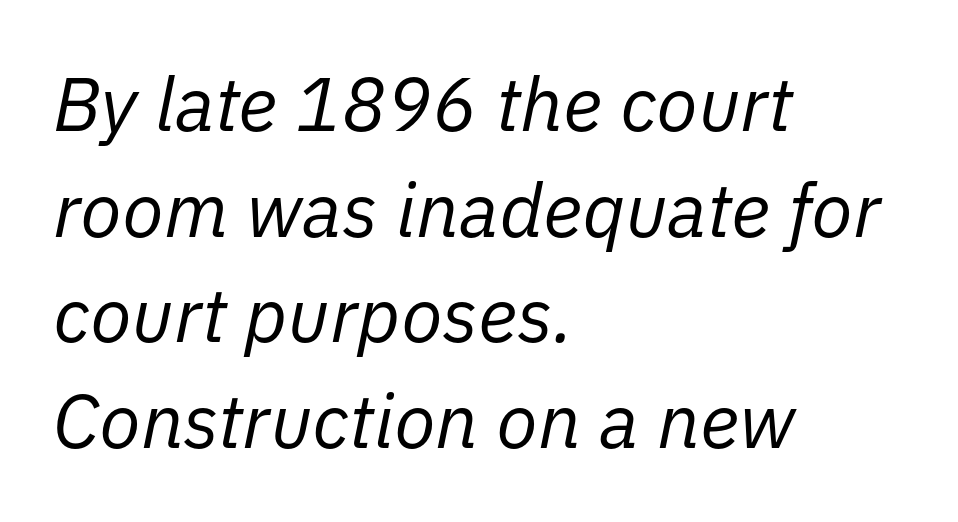
Q: Is the text bold? A: No.
Q: Is the text italic (slanted)? A: Yes, it leans right by about 11 degrees.
Q: Is the text underlined? A: No.
Q: How is the paragraph aligned? A: Left-aligned.
Q: Is the spacing between letters normal or unusually wide? A: Normal.
Q: Is the spacing between lines tight, normal or loose? A: Normal.
Q: Width (condensed, normal, or wide)? A: Normal.
Q: Stroke contrast? A: Low.
Q: x-height? A: Medium.
Q: Monospaced? A: No.
